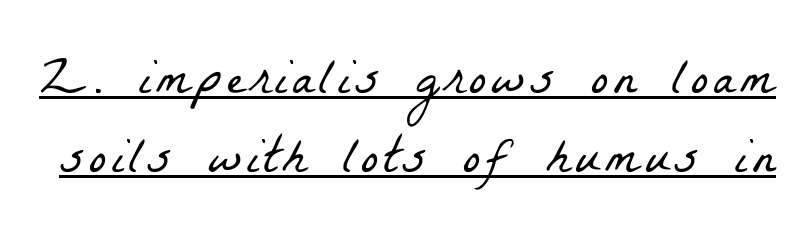
{"serif": "yes", "bold": "no", "weight": "light", "width": "condensed", "stroke_contrast": "low", "x_height": "medium", "monospaced": "no", "underline": "yes", "line_spacing": "normal", "line_spacing_ratio": 1.52, "glyph_px": 52}
